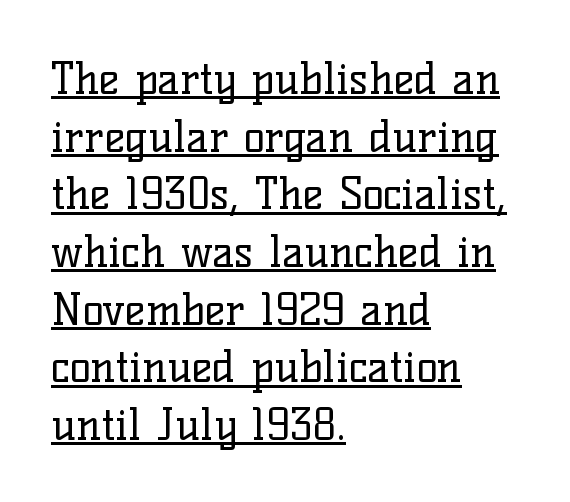
The image shows 44 px regular-weight serif type, upright; set left-aligned, normal line spacing (1.31x), normal letter spacing, underlined; low stroke contrast and a medium x-height.
